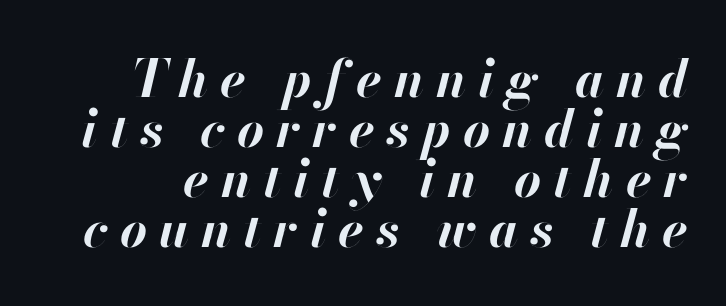
The image shows 52 px bold type, italic (leaning right); set tight line spacing (0.96x), unusually wide letter spacing (+0.23 em), not underlined; high stroke contrast and a small x-height.
